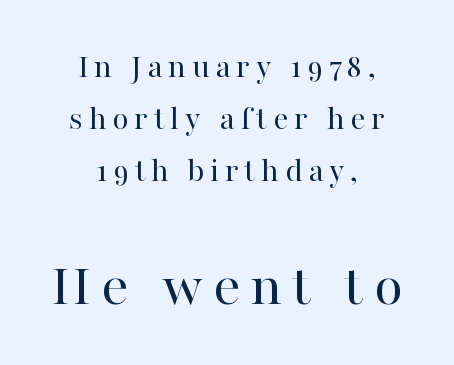
Caption: upper text group reduced, lower text group enlarged. Descenders hang freely into open space. This sample uses an upright cut, with every glyph sitting square on the baseline. Does the type have serifs? Yes, each stem ends in a small foot.
